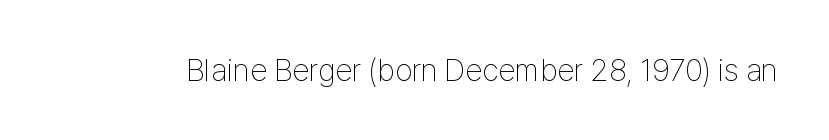
Q: Is the text bold? A: No.
Q: Is the text italic (slanted)? A: No, it is upright.
Q: Is the typeface a serif or a sans-serif typeface? A: Sans-serif.
Q: Is the text underlined? A: No.
Q: Is the spacing between letters normal or unusually wide? A: Normal.
Q: Width (condensed, normal, or wide)? A: Condensed.
Q: Stroke contrast? A: Low.
Q: x-height? A: Medium.
Q: Monospaced? A: No.
